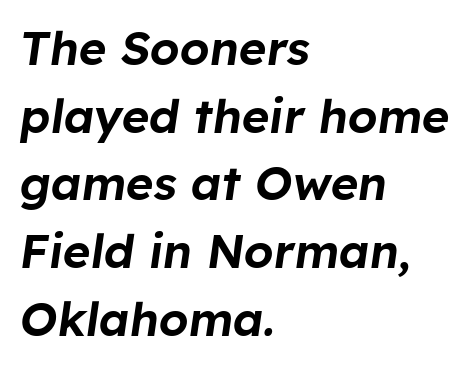
The image shows 47 px text type, italic (leaning right); set left-aligned, normal line spacing (1.44x), normal letter spacing, not underlined; low stroke contrast and a medium x-height.
